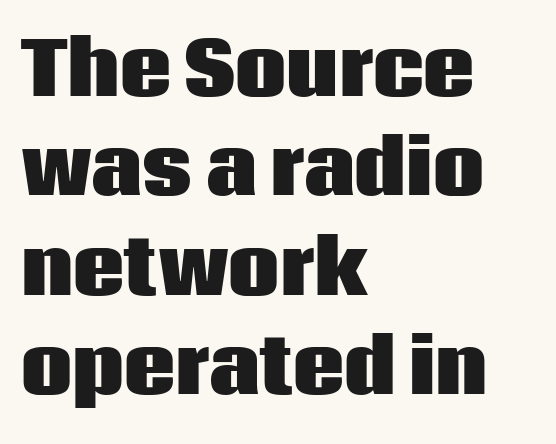
Q: Is the text bold? A: Yes.
Q: Is the text italic (slanted)? A: No, it is upright.
Q: Is the typeface a serif or a sans-serif typeface? A: Sans-serif.
Q: Is the text underlined? A: No.
Q: How is the paragraph aligned? A: Left-aligned.
Q: Is the spacing between letters normal or unusually wide? A: Normal.
Q: Is the spacing between lines tight, normal or loose? A: Normal.
Q: Width (condensed, normal, or wide)? A: Normal.
Q: Stroke contrast? A: Low.
Q: x-height? A: Large.
Q: Monospaced? A: No.
